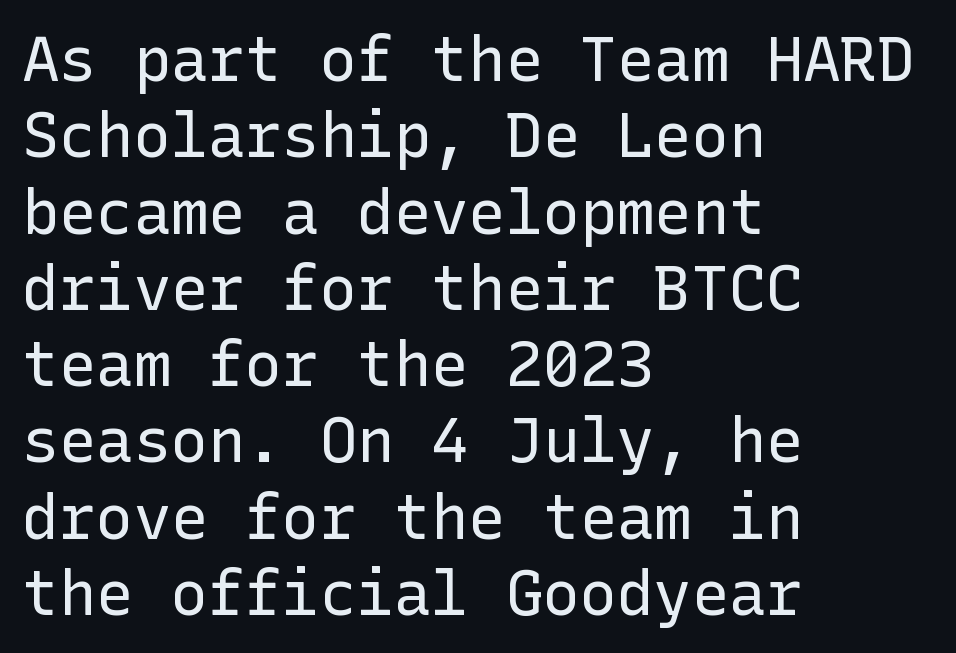
Q: Is the text bold? A: No.
Q: Is the text italic (slanted)? A: No, it is upright.
Q: Is the typeface a serif or a sans-serif typeface? A: Sans-serif.
Q: Is the text underlined? A: No.
Q: How is the paragraph aligned? A: Left-aligned.
Q: Is the spacing between letters normal or unusually wide? A: Normal.
Q: Width (condensed, normal, or wide)? A: Normal.
Q: Stroke contrast? A: Low.
Q: x-height? A: Medium.
